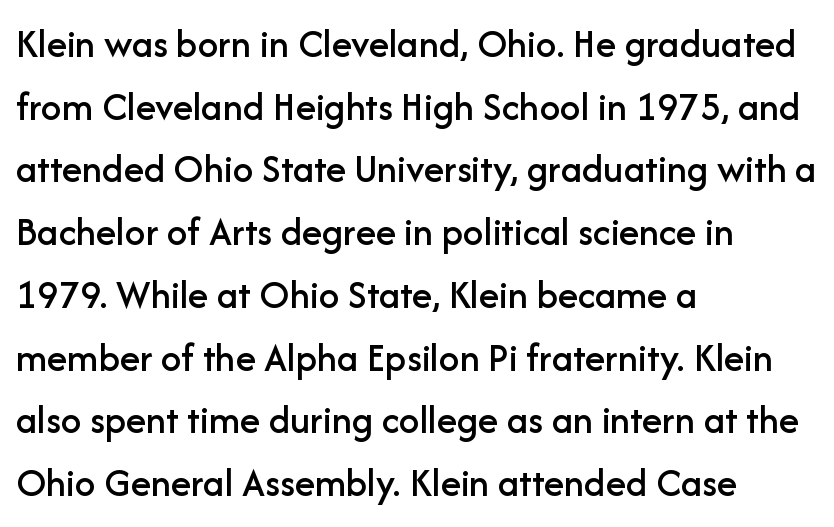
Q: Is the text italic (slanted)? A: No, it is upright.
Q: Is the typeface a serif or a sans-serif typeface? A: Sans-serif.
Q: Is the text underlined? A: No.
Q: How is the paragraph aligned? A: Left-aligned.
Q: Is the spacing between letters normal or unusually wide? A: Normal.
Q: Is the spacing between lines tight, normal or loose? A: Normal.
Q: Width (condensed, normal, or wide)? A: Normal.
Q: Stroke contrast? A: Low.
Q: x-height? A: Medium.
Q: Monospaced? A: No.
